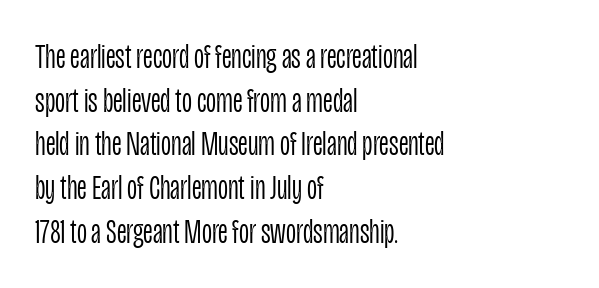
{"serif": "no", "italic": "no", "bold": "no", "weight": "light", "width": "condensed", "stroke_contrast": "low", "x_height": "large", "monospaced": "no", "underline": "no", "align": "left", "line_spacing": "normal", "line_spacing_ratio": 1.25, "letter_spacing": "normal", "letter_spacing_em": 0.0, "glyph_px": 35}
